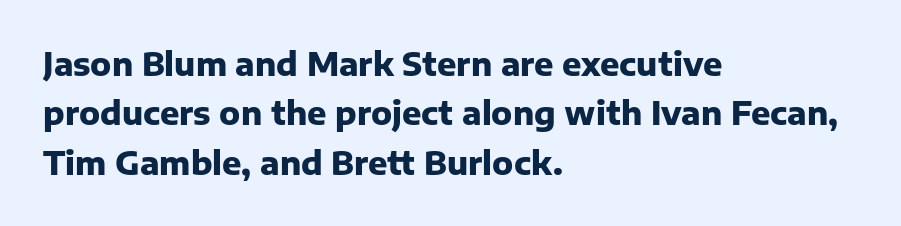
The image shows 32 px heavy sans-serif type, upright; set left-aligned, normal line spacing (1.54x), normal letter spacing, not underlined; low stroke contrast and a medium x-height.
